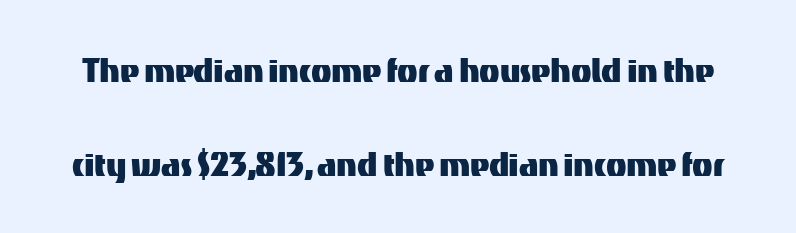
The image shows 42 px sans-serif type, upright; set loose line spacing (2.25x), normal letter spacing, not underlined; medium stroke contrast and a medium x-height.
